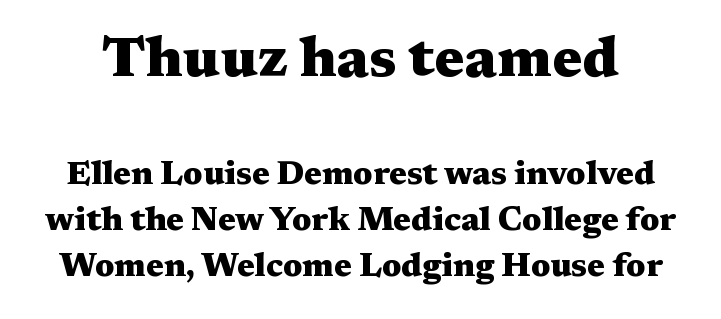
Q: Is the text bold? A: Yes.
Q: Is the text italic (slanted)? A: No, it is upright.
Q: Is the typeface a serif or a sans-serif typeface? A: Serif.
Q: Is the text underlined? A: No.
Q: Is the spacing between letters normal or unusually wide? A: Normal.
Q: Is the spacing between lines tight, normal or loose? A: Normal.
Q: Which block of text is set in a larger size, the first (top) or the second (bottom)? A: The first (top) one.
Q: Width (condensed, normal, or wide)? A: Wide.
Q: Stroke contrast? A: Medium.
Q: x-height? A: Medium.
Q: Monospaced? A: No.
